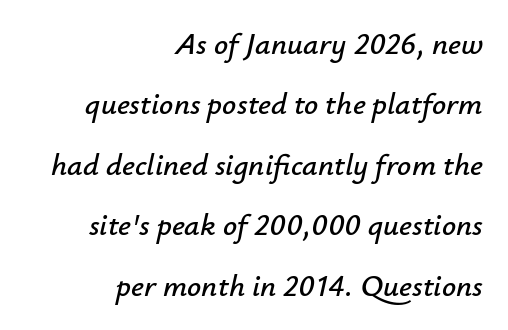
Q: Is the text italic (slanted)? A: Yes, it leans right by about 12 degrees.
Q: Is the text underlined? A: No.
Q: How is the paragraph aligned? A: Right-aligned.
Q: Is the spacing between letters normal or unusually wide? A: Normal.
Q: Is the spacing between lines tight, normal or loose? A: Loose.
Q: Width (condensed, normal, or wide)? A: Normal.
Q: Stroke contrast? A: Low.
Q: x-height? A: Small.
Q: Monospaced? A: No.
